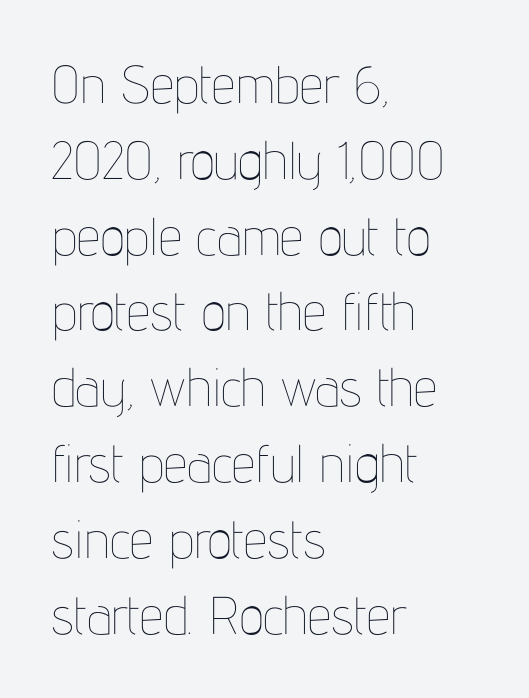
Whoever set this chose a conventional vertical rhythm. No extra ink here — the face is not bold. Note the varied advance widths — an 'i' is clearly narrower than an 'm'. This is the regular roman posture of the typeface. Descenders are the only things crossing below the line.
